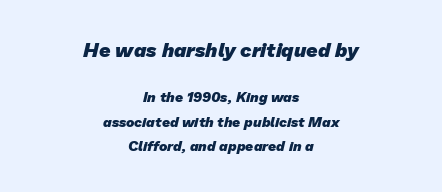
The image shows 20 px bold type; set centered, line spacing 1.76x, normal letter spacing, not underlined; the first (top) block is 1.43x larger.
